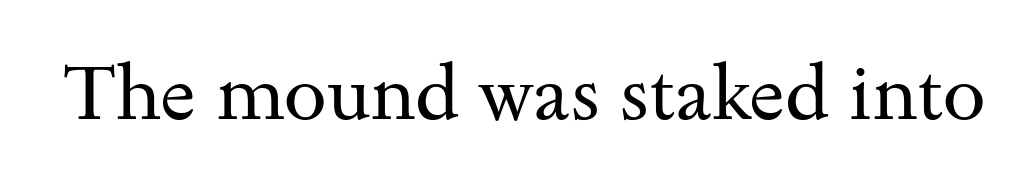
Nobody drew a line under any word here. You can tell it's not italic because the verticals are truly vertical. Unlike a clean sans, this face finishes its strokes with serifs. Each stroke keeps to a modest, everyday thickness or less. Proportional: the letters do not fall into vertical columns. Short note: letters normally spaced.
